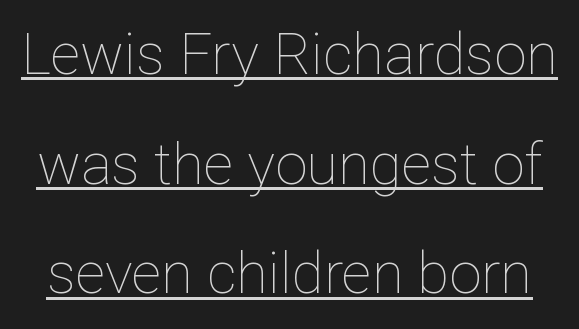
Quick note: not italic, upright. A baseline rule has been typeset under these characters. You could not count columns in this text — the font is proportionally spaced. Stroke thickness stays within the range of a standard reading face or lighter. Caption: standard tracking, unaltered.
